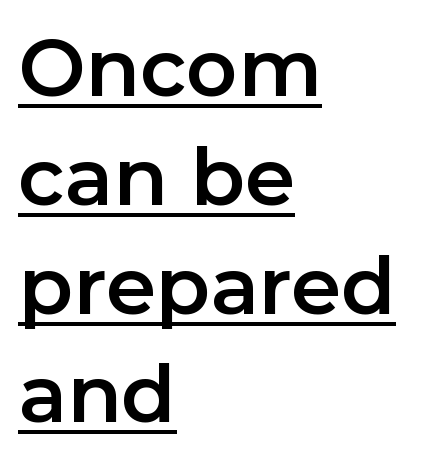
Is this a fixed-width face? No — the glyphs have proportional, varying widths. You can tell it's not italic because the verticals are truly vertical. The tracking reads as untouched default to a designer's eye. Regarding serifs, this sample does without them. The rendered words wear a rule along their underside. How would I describe the line gaps? Plain and ordinary.
